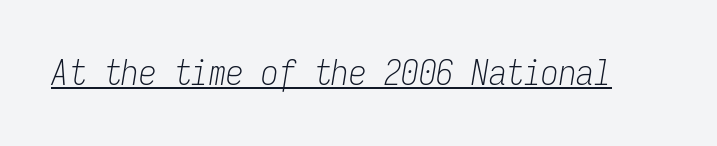
On a weight scale, this lands at 450 or below. Posture: slanted. Emphasis is given by a line drawn under the lettering. In terms of letterspacing, this is plain default setting. Each letter, wide or thin by design, is forced into the same width here.
